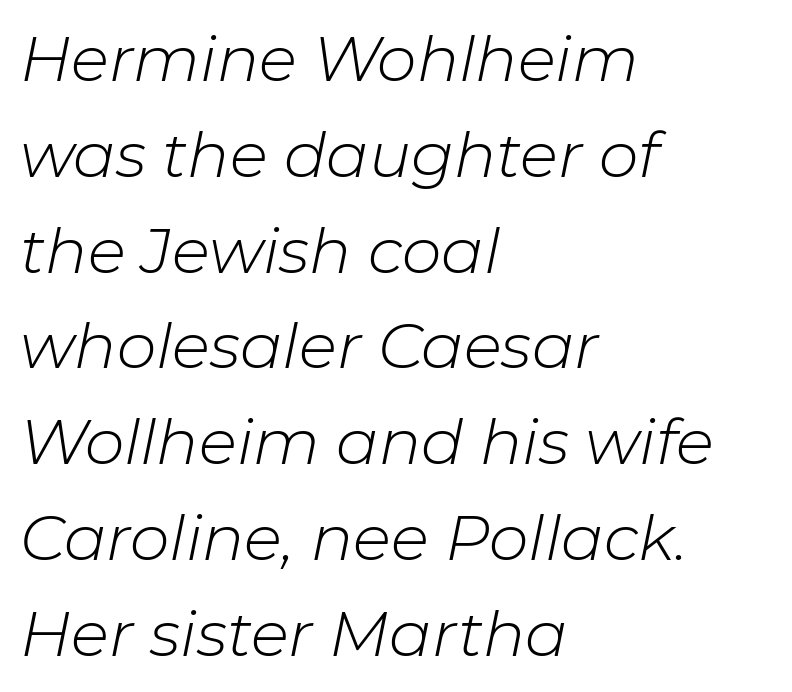
The image shows 63 px light type, italic (leaning right); set left-aligned, normal line spacing (1.52x), normal letter spacing, not underlined; low stroke contrast and a medium x-height.
